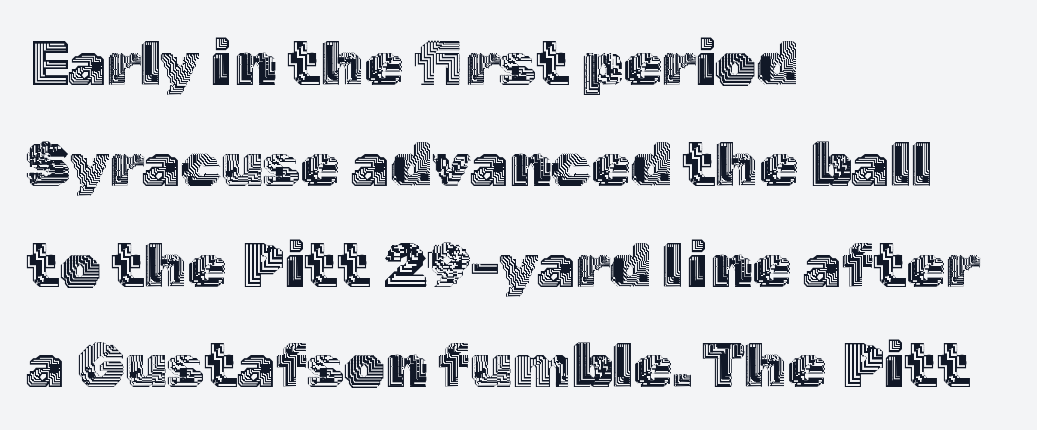
The image shows 63 px text type, upright; set left-aligned, normal line spacing (1.6x), normal letter spacing, not underlined; a medium x-height.
